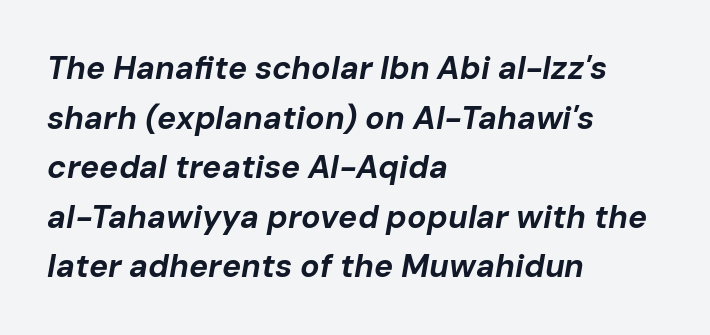
The image shows 32 px bold type, italic (leaning right); set left-aligned, normal line spacing (1.55x), normal letter spacing, not underlined; low stroke contrast and a medium x-height.
